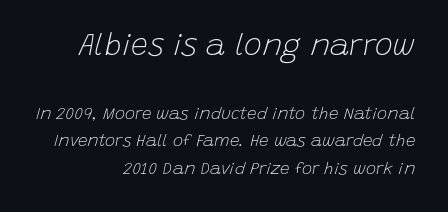
Q: Is the text bold? A: No.
Q: Is the text italic (slanted)? A: Yes, it leans right by about 15 degrees.
Q: Is the text underlined? A: No.
Q: How is the paragraph aligned? A: Right-aligned.
Q: Is the spacing between letters normal or unusually wide? A: Normal.
Q: Is the spacing between lines tight, normal or loose? A: Normal.
Q: Which block of text is set in a larger size, the first (top) or the second (bottom)? A: The first (top) one.
Q: Width (condensed, normal, or wide)? A: Normal.
Q: Stroke contrast? A: Low.
Q: x-height? A: Large.
Q: Monospaced? A: No.
